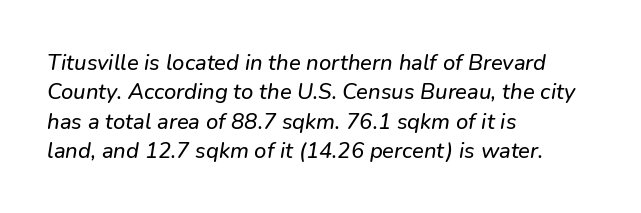
The image shows 22 px text type, italic (leaning right); set left-aligned, normal line spacing (1.33x), normal letter spacing, not underlined.
